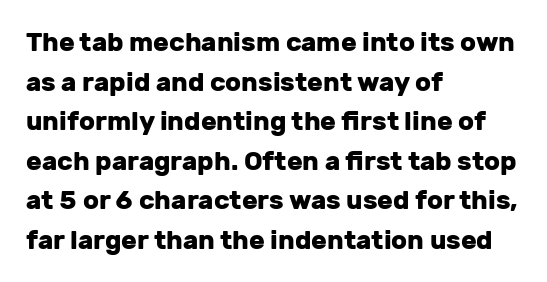
Q: Is the text bold? A: Yes.
Q: Is the text italic (slanted)? A: No, it is upright.
Q: Is the text underlined? A: No.
Q: How is the paragraph aligned? A: Left-aligned.
Q: Is the spacing between letters normal or unusually wide? A: Normal.
Q: Is the spacing between lines tight, normal or loose? A: Normal.
